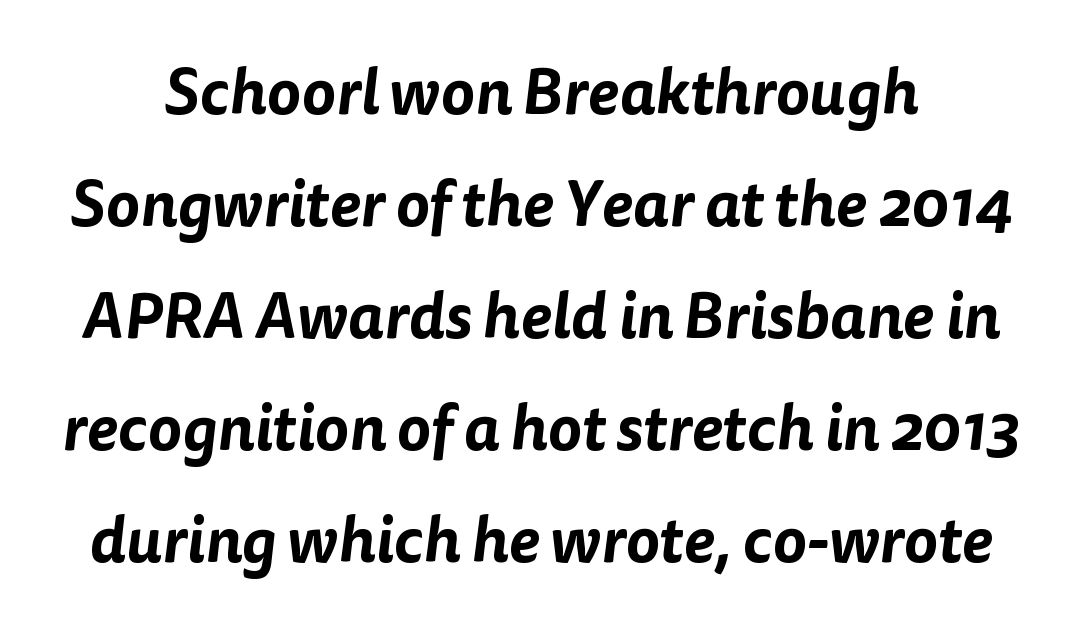
Q: Is the typeface a serif or a sans-serif typeface? A: Sans-serif.
Q: Is the text underlined? A: No.
Q: Is the spacing between letters normal or unusually wide? A: Normal.
Q: Width (condensed, normal, or wide)? A: Normal.
Q: Stroke contrast? A: Low.
Q: x-height? A: Medium.
Q: Monospaced? A: No.
